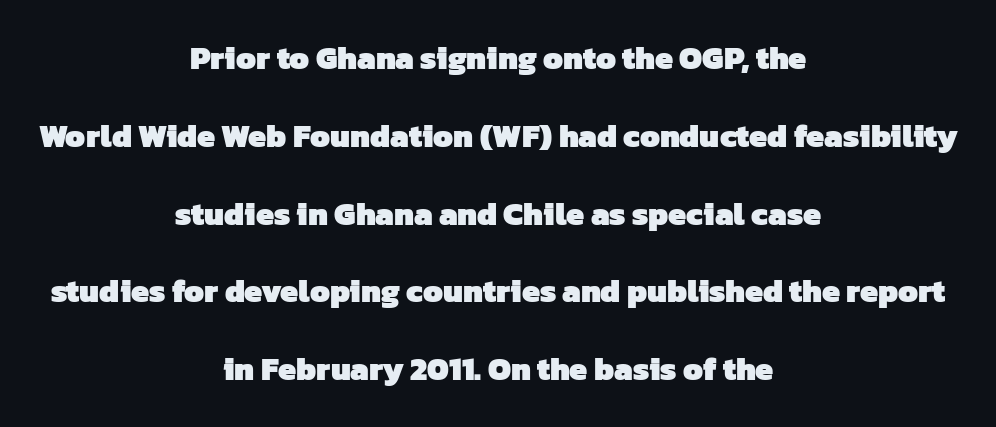
Q: Is the text bold? A: Yes.
Q: Is the typeface a serif or a sans-serif typeface? A: Sans-serif.
Q: Is the text underlined? A: No.
Q: How is the paragraph aligned? A: Centered.
Q: Is the spacing between letters normal or unusually wide? A: Normal.
Q: Is the spacing between lines tight, normal or loose? A: Loose.
Q: Width (condensed, normal, or wide)? A: Normal.
Q: Stroke contrast? A: Low.
Q: x-height? A: Medium.
Q: Monospaced? A: No.
